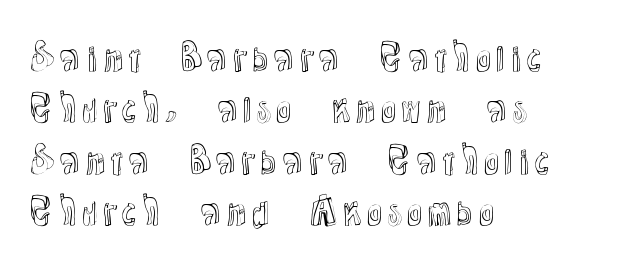
Just letters on the line, the space beneath them empty. Summary of vertical rhythm: regular, with standard interline spacing. The typesetter chose a ragged-right arrangement here. Posture: straight, roman, zero tilt. The rendering keeps characters at their native spacing. Varying glyph widths throughout — classic text-font behaviour.
